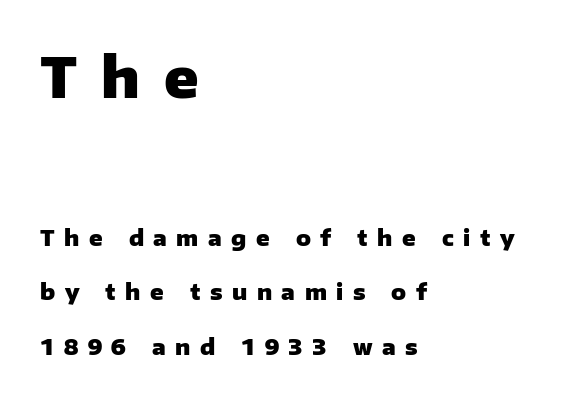
Q: Is the text bold? A: Yes.
Q: Is the text italic (slanted)? A: No, it is upright.
Q: Is the typeface a serif or a sans-serif typeface? A: Sans-serif.
Q: Is the text underlined? A: No.
Q: How is the paragraph aligned? A: Left-aligned.
Q: Is the spacing between letters normal or unusually wide? A: Unusually wide.
Q: Is the spacing between lines tight, normal or loose? A: Loose.
Q: Which block of text is set in a larger size, the first (top) or the second (bottom)? A: The first (top) one.
Q: Width (condensed, normal, or wide)? A: Normal.
Q: Stroke contrast? A: Low.
Q: x-height? A: Medium.
Q: Monospaced? A: No.
